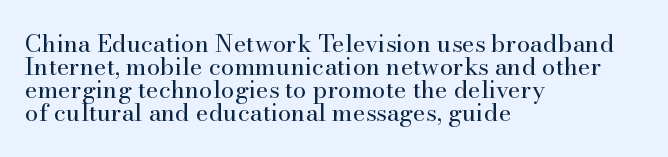
{"italic": "no", "bold": "no", "underline": "no", "align": "left", "line_spacing": "tight", "line_spacing_ratio": 0.96, "letter_spacing": "normal", "letter_spacing_em": 0.0, "glyph_px": 24}
